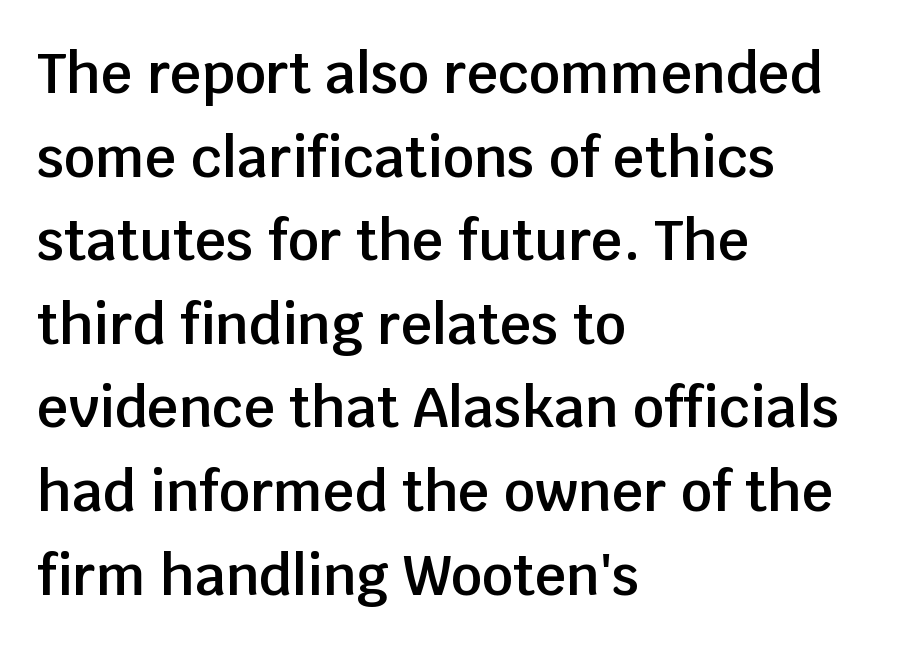
The image shows 55 px semibold sans-serif type, upright; set left-aligned, normal line spacing (1.52x), normal letter spacing, not underlined; low stroke contrast and a large x-height.
